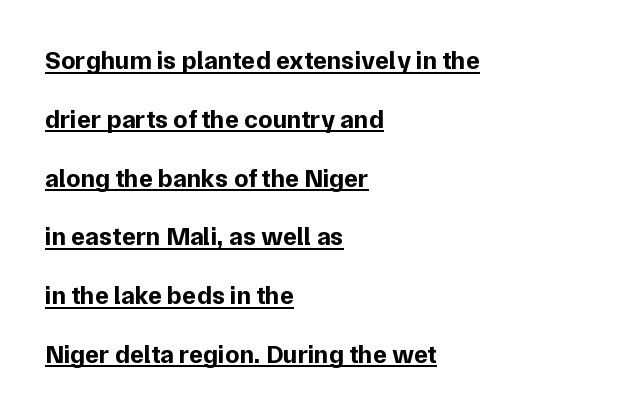
Plenty of ink on the page — the face is bold. Notice how the passage keeps a crisp vertical edge on the left only. A rule runs beneath these lines of type. Horizontal bands of white between lines are thick stripes. The type sits square on the baseline with zero lean. A typesetter would call this zero additional tracking.
